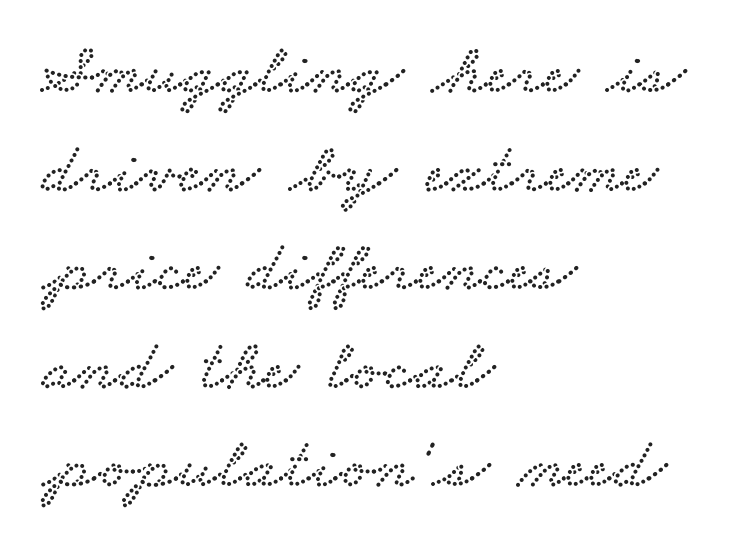
Proportional: the letters do not fall into vertical columns. Bare-footed words on every line. Compared with a centered layout, this one pins lines to the left instead. The gaps between neighbouring characters are ordinary and unremarkable. Each letter's strokes conclude with small projecting serifs.
